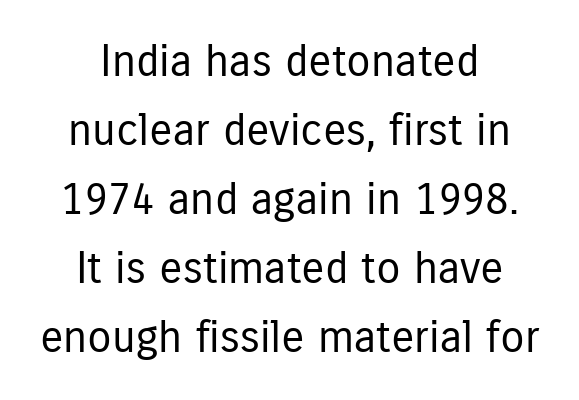
The image shows 44 px regular-weight, condensed sans-serif type, upright; set centered, normal line spacing (1.57x), normal letter spacing, not underlined; low stroke contrast and a medium x-height.
